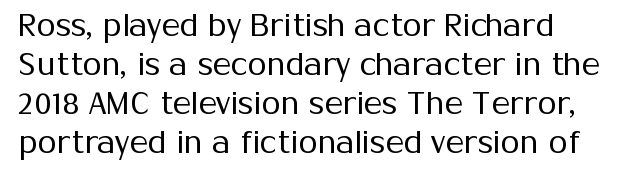
Q: Is the text bold? A: No.
Q: Is the text italic (slanted)? A: No, it is upright.
Q: Is the typeface a serif or a sans-serif typeface? A: Sans-serif.
Q: Is the text underlined? A: No.
Q: Is the spacing between letters normal or unusually wide? A: Normal.
Q: Is the spacing between lines tight, normal or loose? A: Normal.
Q: Width (condensed, normal, or wide)? A: Normal.
Q: Stroke contrast? A: Medium.
Q: x-height? A: Medium.
Q: Monospaced? A: No.
